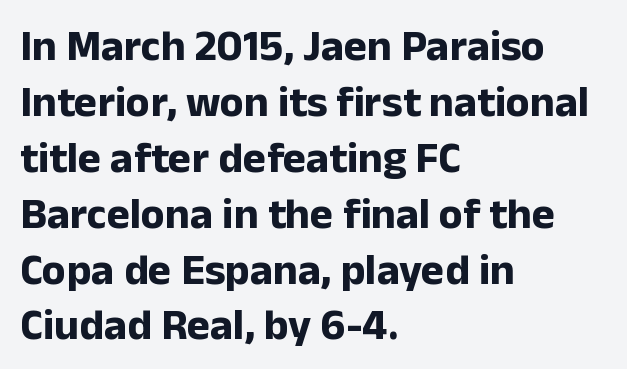
Q: Is the text bold? A: Yes.
Q: Is the text italic (slanted)? A: No, it is upright.
Q: Is the typeface a serif or a sans-serif typeface? A: Sans-serif.
Q: Is the text underlined? A: No.
Q: How is the paragraph aligned? A: Left-aligned.
Q: Is the spacing between letters normal or unusually wide? A: Normal.
Q: Is the spacing between lines tight, normal or loose? A: Normal.
Q: Width (condensed, normal, or wide)? A: Normal.
Q: Stroke contrast? A: Low.
Q: x-height? A: Medium.
Q: Monospaced? A: No.
